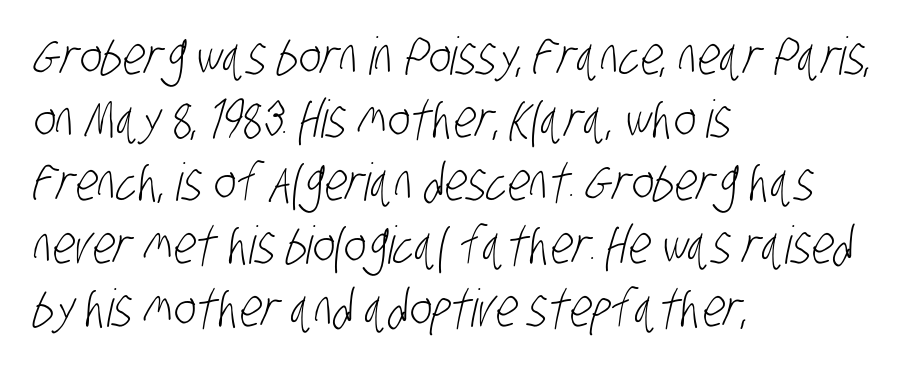
Q: Is the text bold? A: No.
Q: Is the typeface a serif or a sans-serif typeface? A: Sans-serif.
Q: Is the text underlined? A: No.
Q: How is the paragraph aligned? A: Left-aligned.
Q: Is the spacing between letters normal or unusually wide? A: Normal.
Q: Width (condensed, normal, or wide)? A: Condensed.
Q: Stroke contrast? A: Low.
Q: x-height? A: Large.
Q: Monospaced? A: No.
